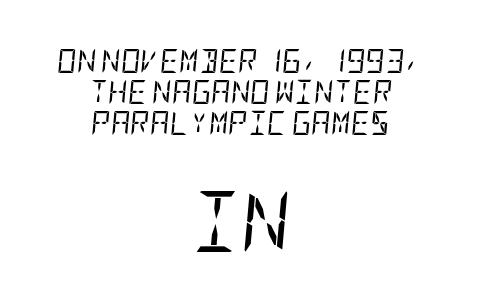
Q: Is the text bold? A: No.
Q: Is the text italic (slanted)? A: Yes, it leans right by about 5 degrees.
Q: Is the text underlined? A: No.
Q: How is the paragraph aligned? A: Centered.
Q: Is the spacing between letters normal or unusually wide? A: Normal.
Q: Is the spacing between lines tight, normal or loose? A: Normal.
Q: Which block of text is set in a larger size, the first (top) or the second (bottom)? A: The second (bottom) one.
Q: Width (condensed, normal, or wide)? A: Condensed.
Q: Stroke contrast? A: Low.
Q: x-height? A: Large.
